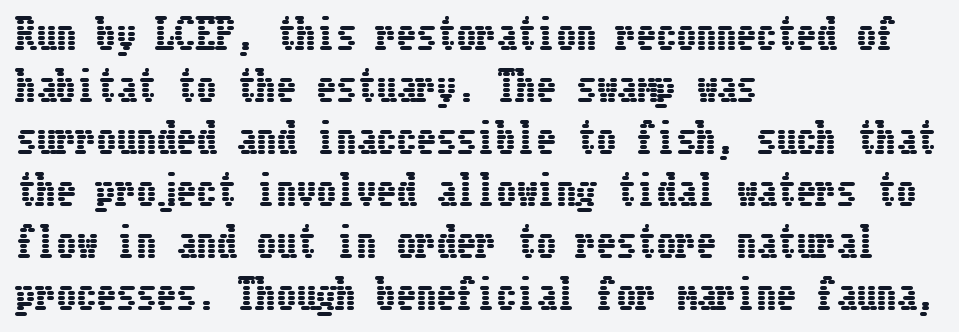
Q: Is the text italic (slanted)? A: No, it is upright.
Q: Is the text underlined? A: No.
Q: How is the paragraph aligned? A: Left-aligned.
Q: Is the spacing between letters normal or unusually wide? A: Normal.
Q: Is the spacing between lines tight, normal or loose? A: Normal.
Q: Width (condensed, normal, or wide)? A: Condensed.
Q: Stroke contrast? A: Low.
Q: x-height? A: Medium.
